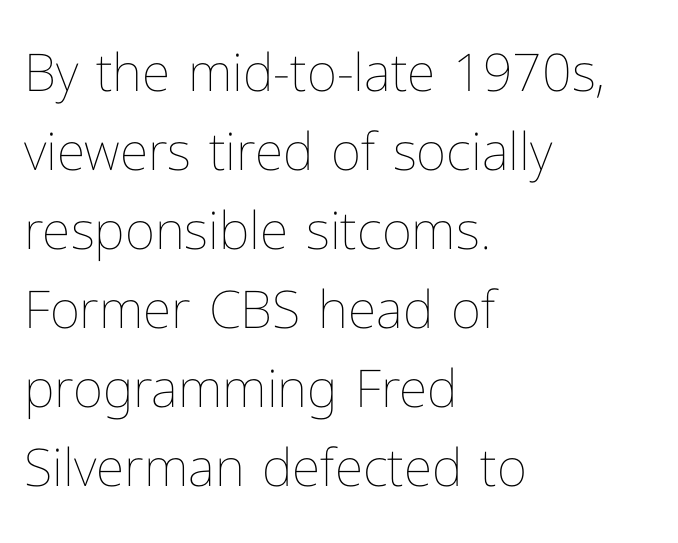
A typesetter would mark this as roman, not italic. The passage shown is not underscored anywhere. Horizontal alignment here is leftward, the default for most running prose. Stroke thickness stays within the range of a standard reading face or lighter.
